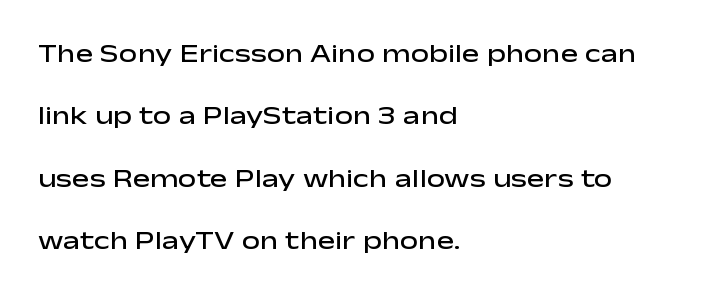
This is the regular roman posture of the typeface. Glance below the letters and you will spot only blank space. This sample is left-justified, so line endings fall wherever the words run out. Tracking value appears to be zero — textbook default spacing.
